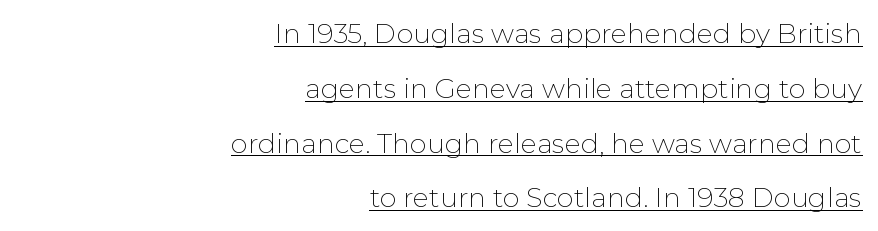
Q: Is the text bold? A: No.
Q: Is the text italic (slanted)? A: No, it is upright.
Q: Is the text underlined? A: Yes.
Q: How is the paragraph aligned? A: Right-aligned.
Q: Is the spacing between letters normal or unusually wide? A: Normal.
Q: Is the spacing between lines tight, normal or loose? A: Loose.
